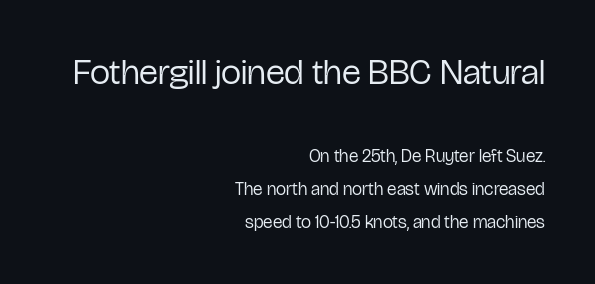
The image shows 36 px regular-weight, condensed sans-serif type, upright; set right-aligned, line spacing 1.84x, normal letter spacing, not underlined; the first (top) block is 2.0x larger; low stroke contrast and a medium x-height.
